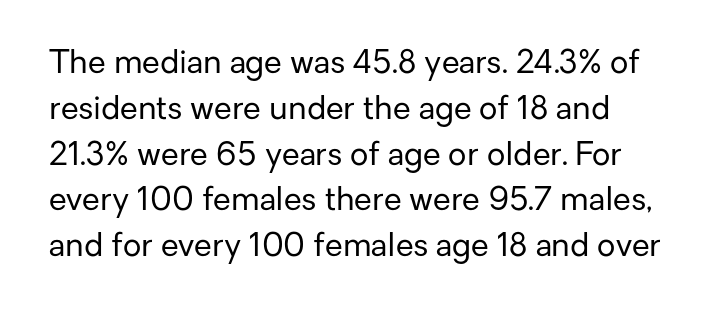
The image shows 32 px regular-weight sans-serif type, upright; set normal line spacing (1.43x), normal letter spacing, not underlined; low stroke contrast and a medium x-height.
